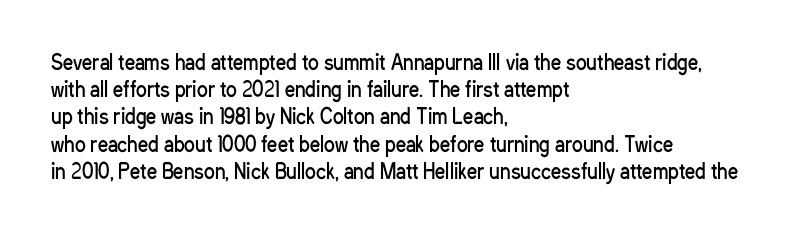
Q: Is the text bold? A: No.
Q: Is the text italic (slanted)? A: No, it is upright.
Q: Is the text underlined? A: No.
Q: How is the paragraph aligned? A: Left-aligned.
Q: Is the spacing between letters normal or unusually wide? A: Normal.
Q: Is the spacing between lines tight, normal or loose? A: Normal.
